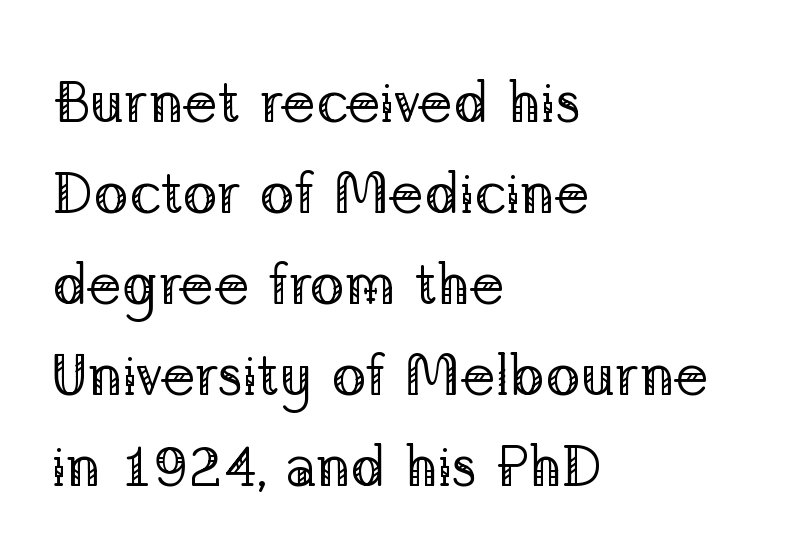
The image shows 58 px regular-weight serif type, upright; set left-aligned, normal line spacing (1.57x), normal letter spacing, not underlined; low stroke contrast and a medium x-height.
